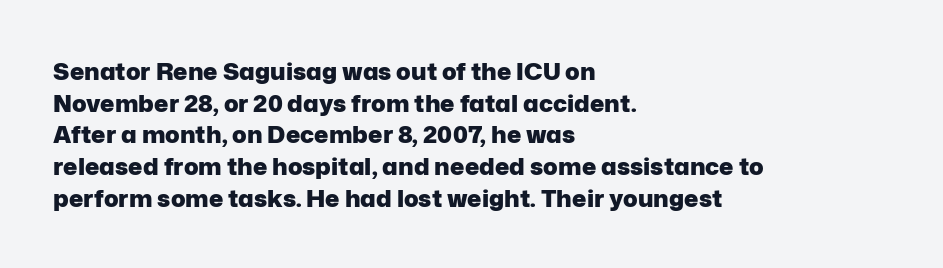
{"italic": "no", "bold": "yes", "underline": "no", "align": "left", "line_spacing": "normal", "line_spacing_ratio": 1.32, "letter_spacing": "normal", "letter_spacing_em": 0.0, "glyph_px": 24}
